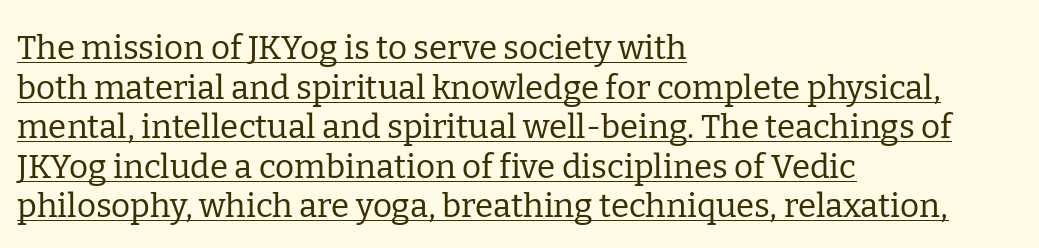
{"serif": "yes", "italic": "no", "bold": "no", "weight": "regular", "width": "normal", "stroke_contrast": "low", "x_height": "medium", "monospaced": "no", "underline": "yes", "align": "left", "line_spacing_ratio": 1.2, "letter_spacing": "normal", "letter_spacing_em": 0.0, "glyph_px": 33}
